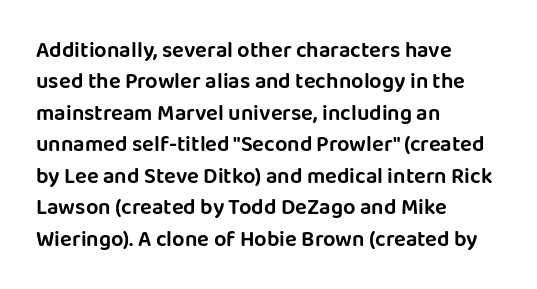
Q: Is the text italic (slanted)? A: No, it is upright.
Q: Is the text underlined? A: No.
Q: How is the paragraph aligned? A: Left-aligned.
Q: Is the spacing between letters normal or unusually wide? A: Normal.
Q: Is the spacing between lines tight, normal or loose? A: Normal.
